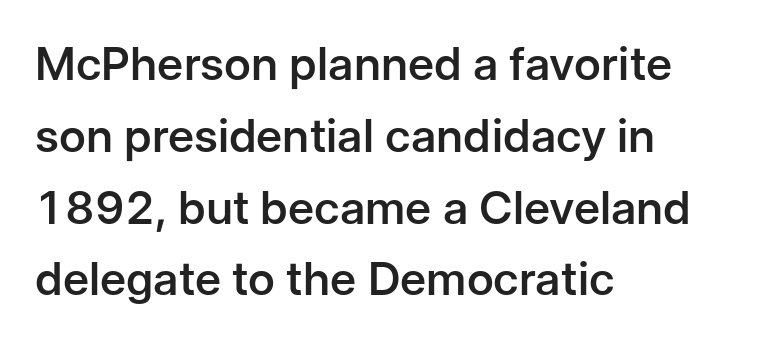
{"serif": "no", "italic": "no", "bold": "semi", "weight": "semibold", "width": "normal", "stroke_contrast": "low", "x_height": "medium", "monospaced": "no", "underline": "no", "align": "left", "line_spacing": "normal", "line_spacing_ratio": 1.56, "letter_spacing": "normal", "letter_spacing_em": 0.0, "glyph_px": 46}
